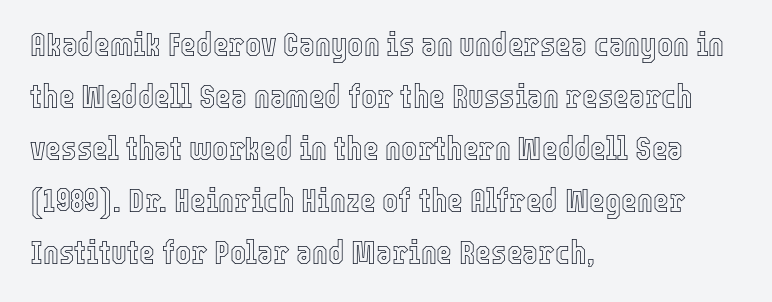
Q: Is the text italic (slanted)? A: No, it is upright.
Q: Is the text underlined? A: No.
Q: How is the paragraph aligned? A: Left-aligned.
Q: Is the spacing between letters normal or unusually wide? A: Normal.
Q: Is the spacing between lines tight, normal or loose? A: Normal.
Q: Width (condensed, normal, or wide)? A: Condensed.
Q: x-height? A: Medium.
Q: Monospaced? A: No.
